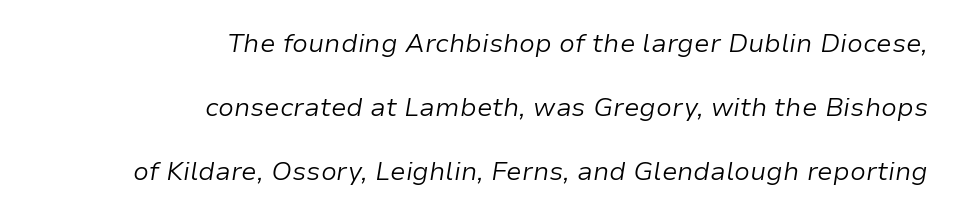
The image shows 26 px text type, italic (leaning right); set right-aligned, loose line spacing (2.47x), normal letter spacing, not underlined.
